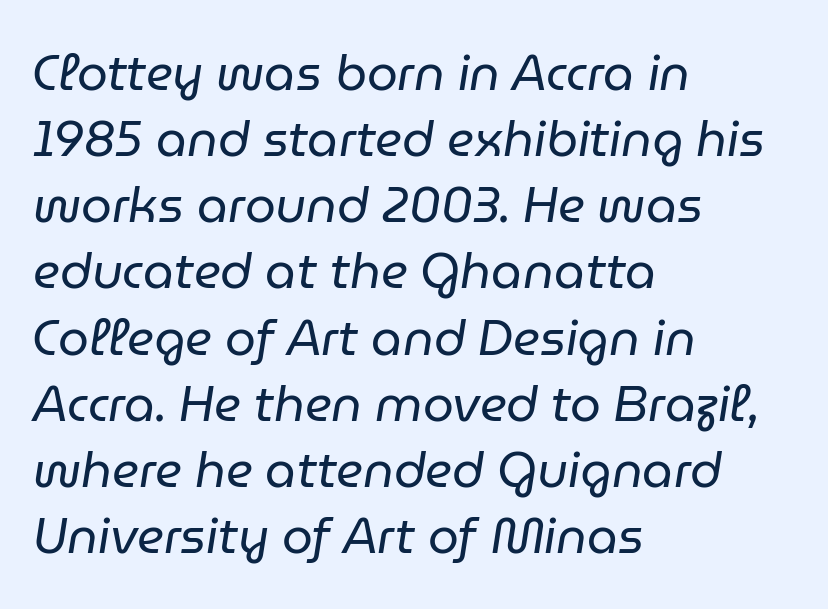
Q: Is the text bold? A: No.
Q: Is the text italic (slanted)? A: Yes, it leans right by about 9 degrees.
Q: Is the text underlined? A: No.
Q: How is the paragraph aligned? A: Left-aligned.
Q: Is the spacing between letters normal or unusually wide? A: Normal.
Q: Is the spacing between lines tight, normal or loose? A: Normal.
Q: Width (condensed, normal, or wide)? A: Normal.
Q: Stroke contrast? A: Low.
Q: x-height? A: Medium.
Q: Monospaced? A: No.
